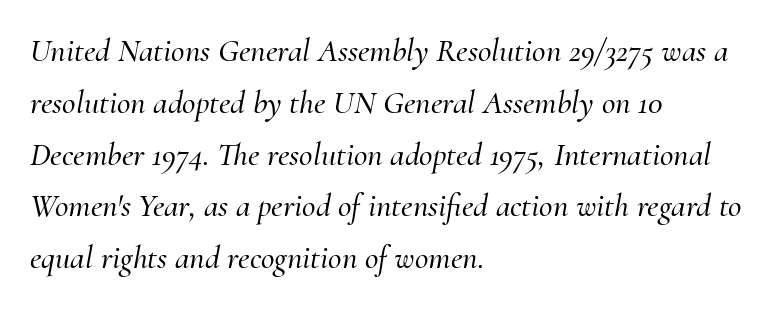
The image shows 33 px serif type, italic (leaning right); set left-aligned, normal line spacing (1.57x), normal letter spacing, not underlined; medium stroke contrast and a small x-height.
